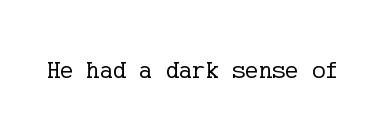
Q: Is the text bold? A: No.
Q: Is the text italic (slanted)? A: No, it is upright.
Q: Is the text underlined? A: No.
Q: Is the spacing between letters normal or unusually wide? A: Normal.
